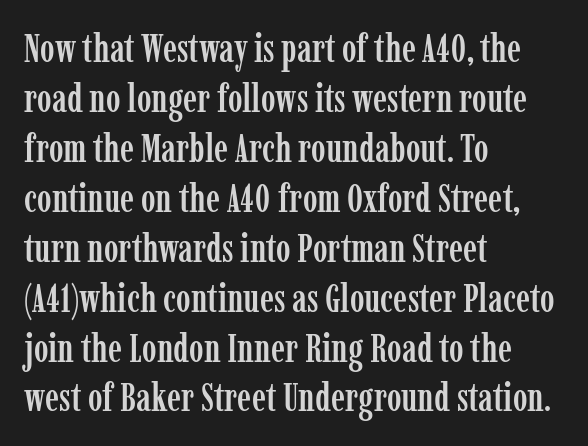
The image shows 39 px condensed serif type, upright; set left-aligned, normal line spacing (1.28x), normal letter spacing, not underlined; low stroke contrast and a medium x-height.
